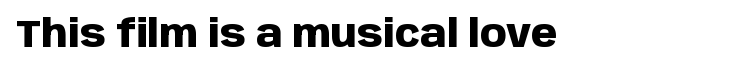
{"serif": "no", "italic": "no", "bold": "yes", "weight": "heavy", "width": "normal", "stroke_contrast": "low", "x_height": "large", "monospaced": "no", "underline": "no", "letter_spacing": "normal", "letter_spacing_em": 0.0, "glyph_px": 38}
